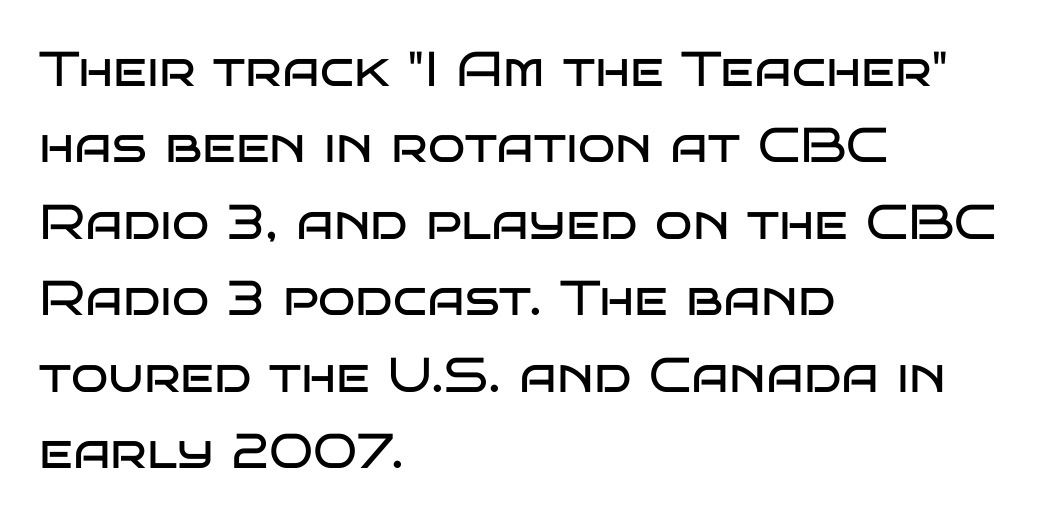
The image shows 49 px regular-weight, wide sans-serif type, upright; set left-aligned, normal line spacing (1.56x), normal letter spacing, not underlined; low stroke contrast and a large x-height.
